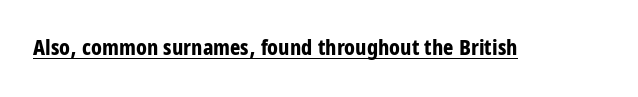
Q: Is the text bold? A: Yes.
Q: Is the text italic (slanted)? A: No, it is upright.
Q: Is the text underlined? A: Yes.
Q: Is the spacing between letters normal or unusually wide? A: Normal.
